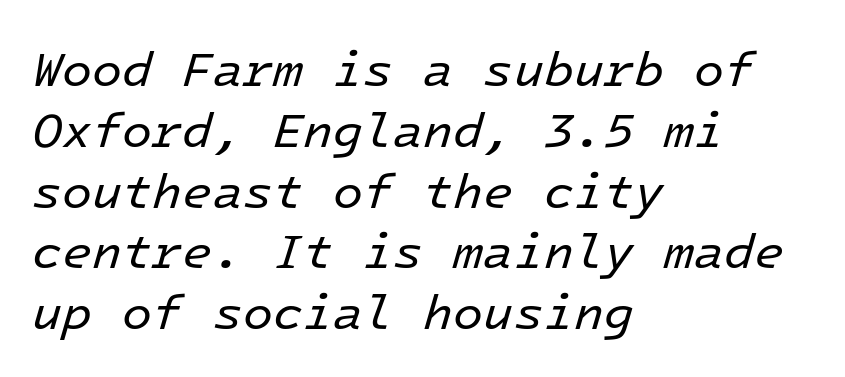
This reads as an unemphasized weight, regular at the heaviest. Notice how the passage keeps a crisp vertical edge on the left only. Plain, unruled lines of type. It's the slanting kind of type. Default kerning and tracking; the words read as compact shapes. Note the uniform advance width — an 'i' takes as much space as an 'm'.
